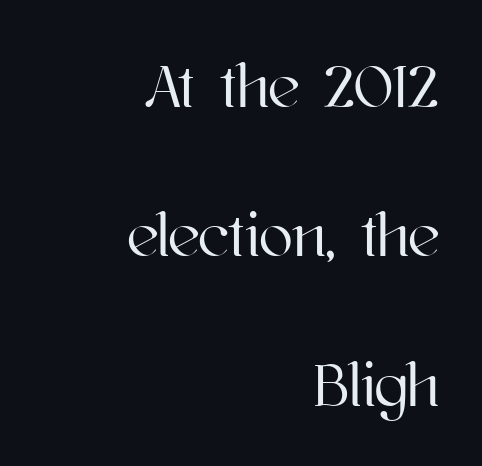
{"italic": "no", "width": "normal", "stroke_contrast": "high", "x_height": "medium", "monospaced": "no", "underline": "no", "align": "right", "line_spacing": "loose", "line_spacing_ratio": 2.41, "letter_spacing": "normal", "letter_spacing_em": 0.0, "glyph_px": 62}
